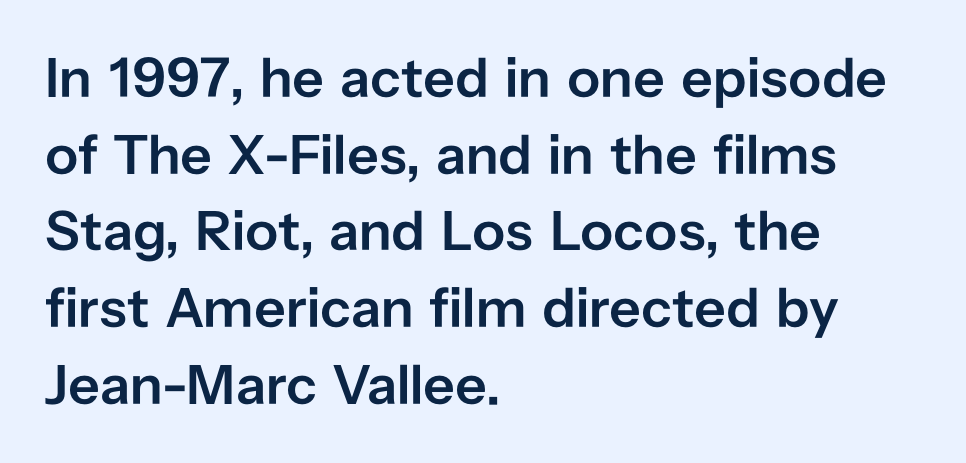
Classification — sans serif. The rendering uses a moderate line-height, typical for paragraphs. The characters look somewhat weighty, a semibold short of true bold. Compared with a centered layout, this one pins lines to the left instead. Rendered with straight, roman letterforms.
